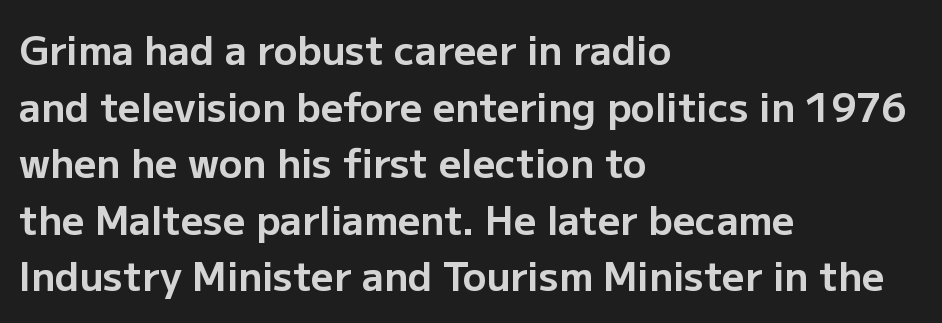
Decoration check: the copy has no underline. Compared with a centered layout, this one pins lines to the left instead. Is there any slant? The stems are plumb. Standard letterfit; no display-style spreading of the glyphs. The lines sit at an ordinary, default distance from one another.
